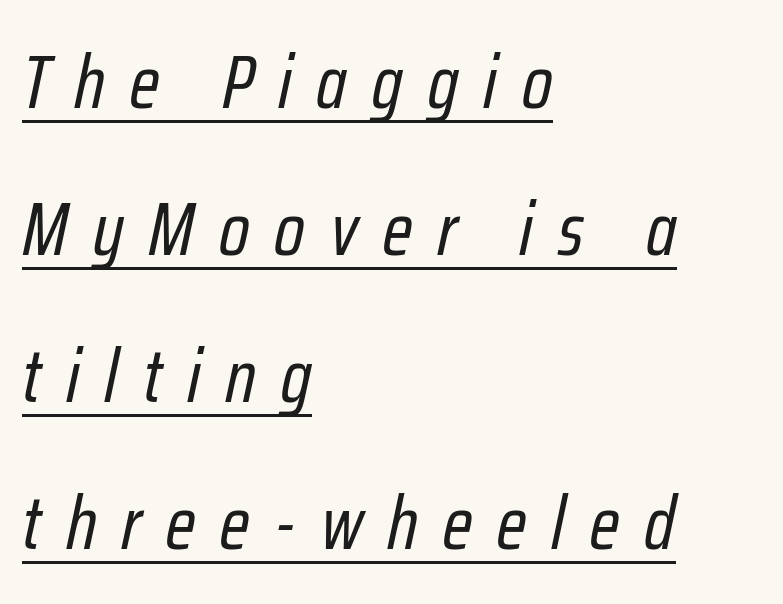
The image shows 75 px regular-weight, condensed type, italic (leaning right); set left-aligned, loose line spacing (1.96x), unusually wide letter spacing (+0.33 em), underlined; low stroke contrast and a medium x-height.
